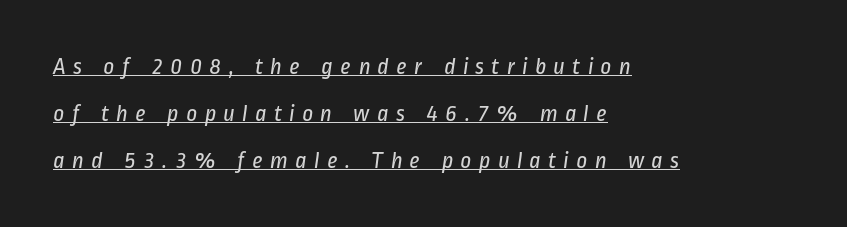
{"bold": "no", "underline": "yes", "align": "left", "line_spacing": "loose", "line_spacing_ratio": 1.95, "letter_spacing": "wide", "letter_spacing_em": 0.29, "glyph_px": 24}
